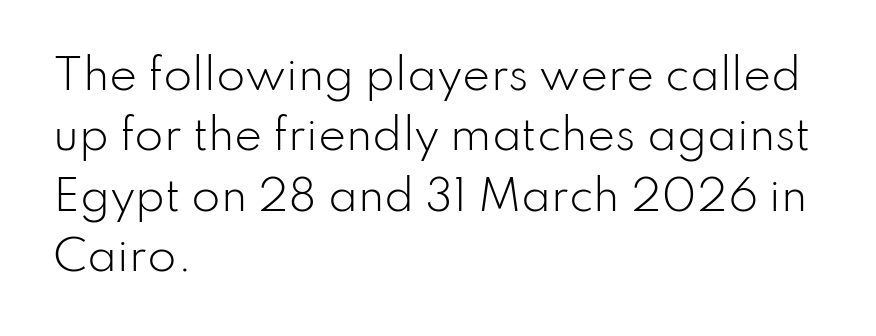
The strip under each line holds only bare page. This sample uses plain, unmodified letter spacing. Varying glyph widths throughout — classic text-font behaviour. Letterform terminals end flat and unadorned throughout the passage.
